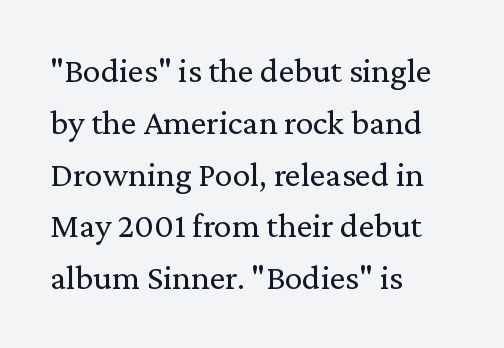
Every stem runs plumb, perpendicular to the baseline. Leading matches the norm, producing a regular column. Ink coverage per letter is moderate at most. Glyph-to-glyph distance matches everyday printed text. The designer went with a serif here, giving each stem small feet. The setting favours the left margin, as ordinary paragraphs usually do.
